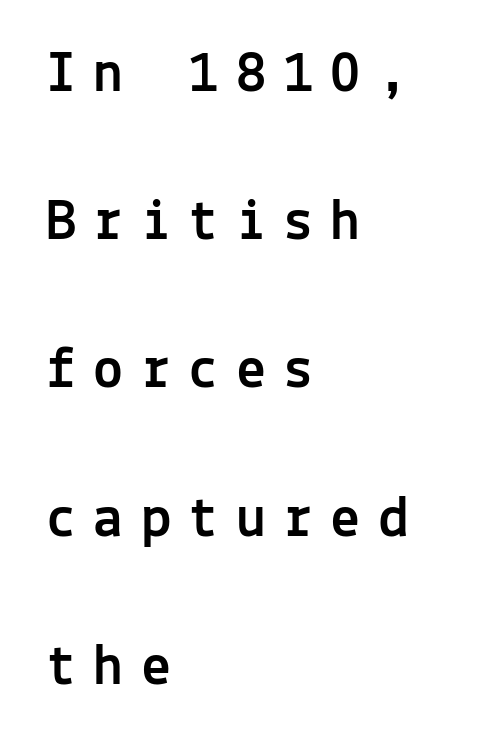
{"serif": "no", "italic": "no", "width": "normal", "x_height": "medium", "monospaced": "yes", "underline": "no", "align": "left", "line_spacing": "loose", "line_spacing_ratio": 2.47, "letter_spacing": "wide", "letter_spacing_em": 0.29, "glyph_px": 60}
